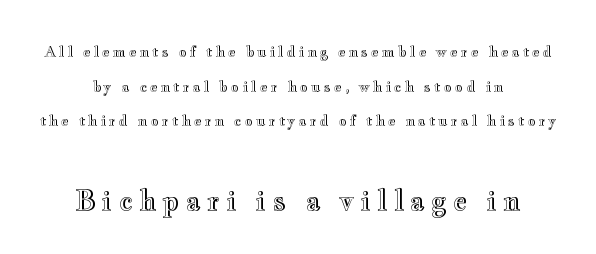
These lines have a slow, spaced-out rhythm from letter to letter. Quick note: interline space is abundant. Underlining? Definitely not there. Small over large — that's the arrangement of the two blocks here.
